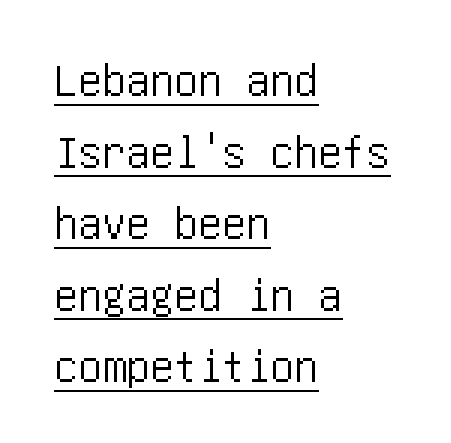
What's the leading like? Ordinary, nothing unusual. The face used here appears with an underline applied. The font family rendered here belongs to the sans-serif group. Posture: vertical.
